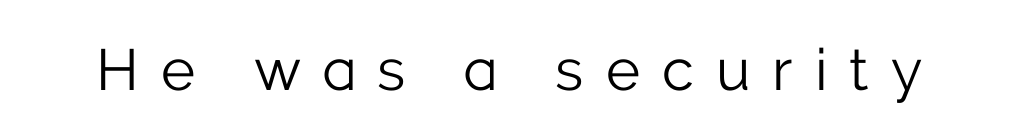
The letterforms sit at book weight or below. Proportional: the letters do not fall into vertical columns. Descenders are the only things crossing below the line. Compared with typical body copy, the letter spacing here is much looser.
